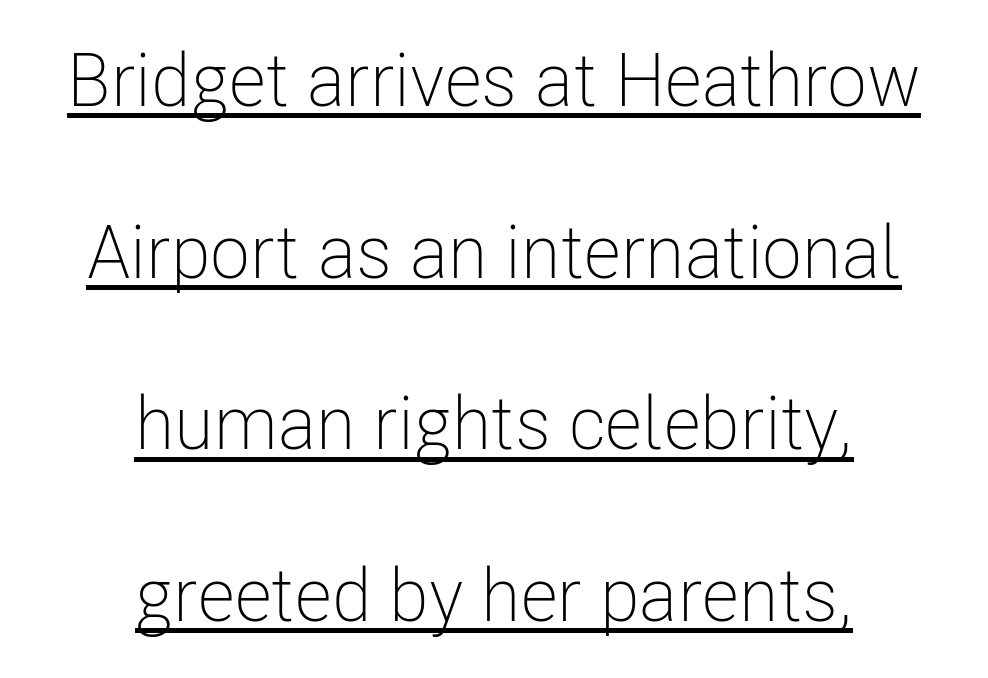
How would I describe the line gaps? Wide and relaxed. Character widths vary here, with narrow letters taking less room than wide ones. Every stem runs plumb, perpendicular to the baseline. Summary of weight: not heavy and not bold.
